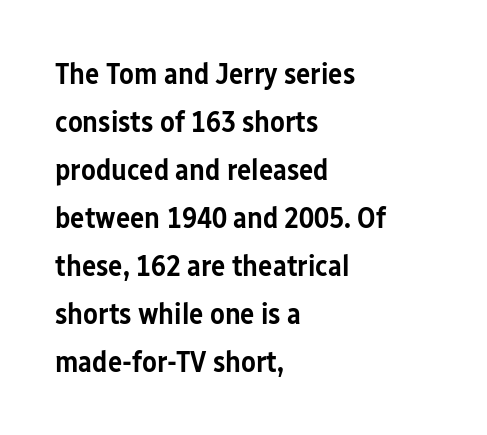
The image shows 30 px semibold, condensed sans-serif type, upright; set left-aligned, normal line spacing (1.6x), normal letter spacing, not underlined; low stroke contrast and a medium x-height.
